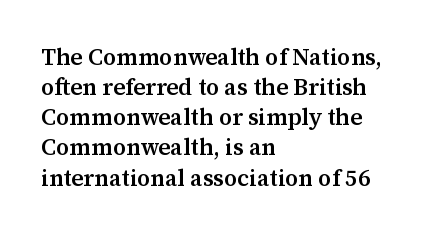
Q: Is the text bold? A: Semi-bold.
Q: Is the text italic (slanted)? A: No, it is upright.
Q: Is the text underlined? A: No.
Q: How is the paragraph aligned? A: Left-aligned.
Q: Is the spacing between letters normal or unusually wide? A: Normal.
Q: Is the spacing between lines tight, normal or loose? A: Normal.
